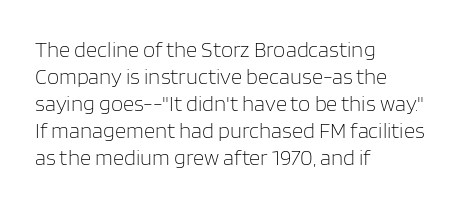
The image shows 22 px text type, upright; set left-aligned, line spacing 1.23x, normal letter spacing, not underlined.
